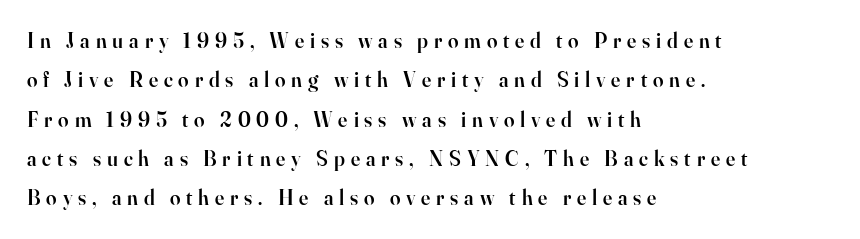
The image shows 21 px text type, upright; set left-aligned, line spacing 1.87x, unusually wide letter spacing (+0.28 em), not underlined.
